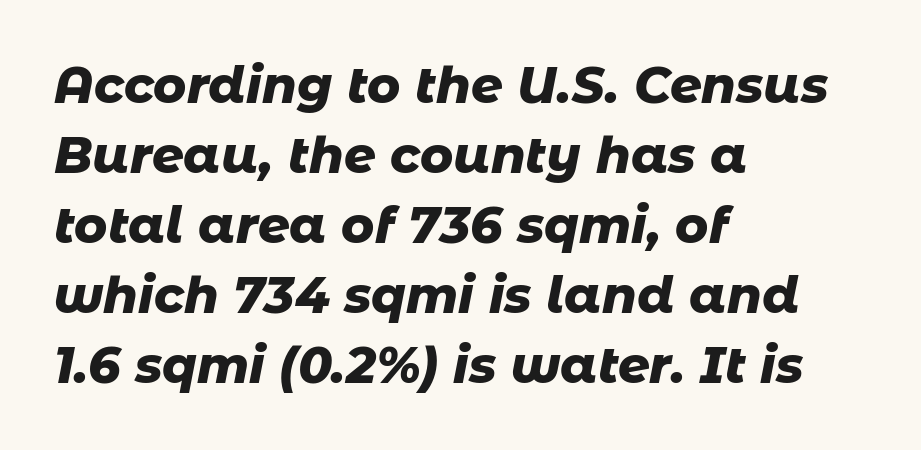
Q: Is the text bold? A: Yes.
Q: Is the text italic (slanted)? A: Yes, it leans right by about 11 degrees.
Q: Is the text underlined? A: No.
Q: How is the paragraph aligned? A: Left-aligned.
Q: Is the spacing between letters normal or unusually wide? A: Normal.
Q: Is the spacing between lines tight, normal or loose? A: Normal.
Q: Width (condensed, normal, or wide)? A: Normal.
Q: Stroke contrast? A: Low.
Q: x-height? A: Medium.
Q: Monospaced? A: No.
